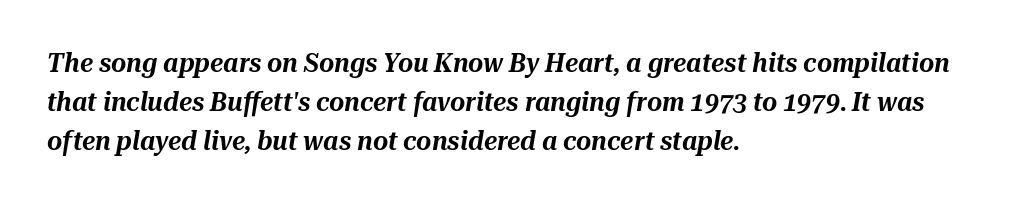
Q: Is the text italic (slanted)? A: Yes, it leans right by about 10 degrees.
Q: Is the text underlined? A: No.
Q: How is the paragraph aligned? A: Left-aligned.
Q: Is the spacing between letters normal or unusually wide? A: Normal.
Q: Is the spacing between lines tight, normal or loose? A: Normal.
